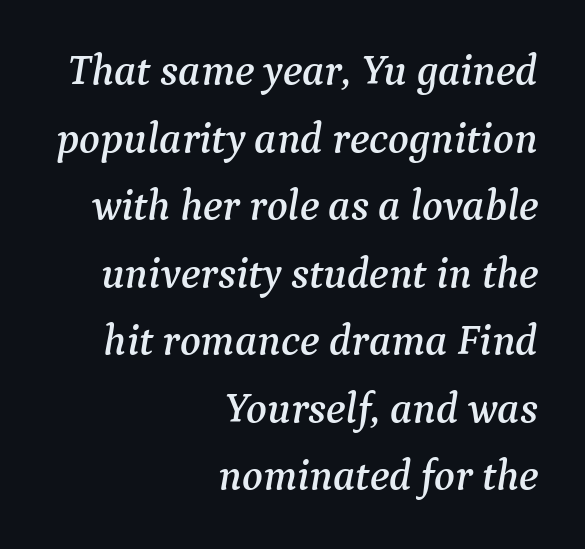
This rendering employs a face with finishing strokes, i.e., a serif. The passage is arranged like a letterhead date or caption credit — flush right. Each letter keeps its own natural width here, so spacing adapts to shape. Is there much room between lines? A standard amount, neither cramped nor airy.
